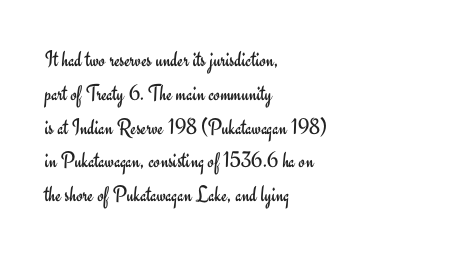
Just letters on the line, the space beneath them empty. Evenly set lines give the paragraph a standard silhouette. Heft: none added — not bold. Notice how the passage keeps a crisp vertical edge on the left only. No extra tracking has been applied to these lines.
